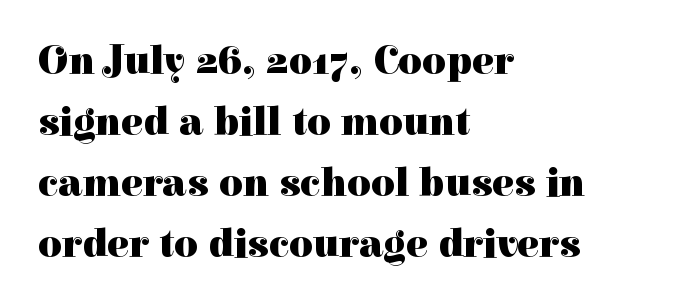
Q: Is the text bold? A: Yes.
Q: Is the text italic (slanted)? A: No, it is upright.
Q: Is the typeface a serif or a sans-serif typeface? A: Serif.
Q: Is the text underlined? A: No.
Q: How is the paragraph aligned? A: Left-aligned.
Q: Is the spacing between letters normal or unusually wide? A: Normal.
Q: Is the spacing between lines tight, normal or loose? A: Normal.
Q: Width (condensed, normal, or wide)? A: Normal.
Q: Stroke contrast? A: High.
Q: x-height? A: Medium.
Q: Monospaced? A: No.
